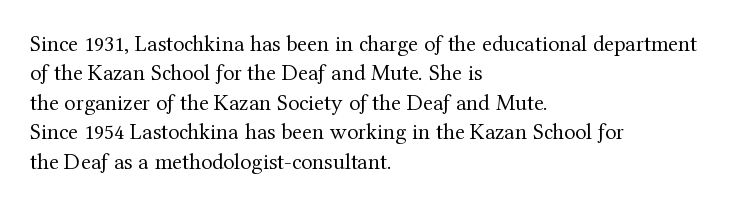
It's the straight-up-and-down kind of type. The face used here is rendered with its standard letterfit. The setting favours the left margin, as ordinary paragraphs usually do. This is not heavy type; no bold has been used. Interline gaps are of average width in this sample.
